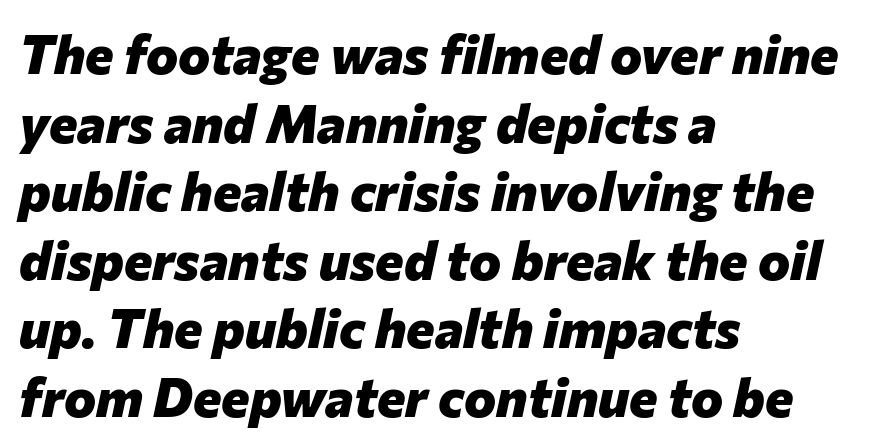
Q: Is the text bold? A: Yes.
Q: Is the text italic (slanted)? A: Yes, it leans right by about 12 degrees.
Q: Is the text underlined? A: No.
Q: How is the paragraph aligned? A: Left-aligned.
Q: Is the spacing between letters normal or unusually wide? A: Normal.
Q: Is the spacing between lines tight, normal or loose? A: Normal.
Q: Width (condensed, normal, or wide)? A: Normal.
Q: Stroke contrast? A: Low.
Q: x-height? A: Medium.
Q: Monospaced? A: No.
